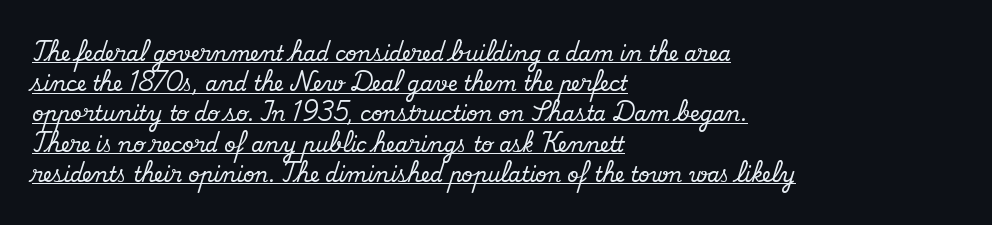
The image shows 20 px text type; set left-aligned, normal line spacing (1.51x), normal letter spacing, underlined.
